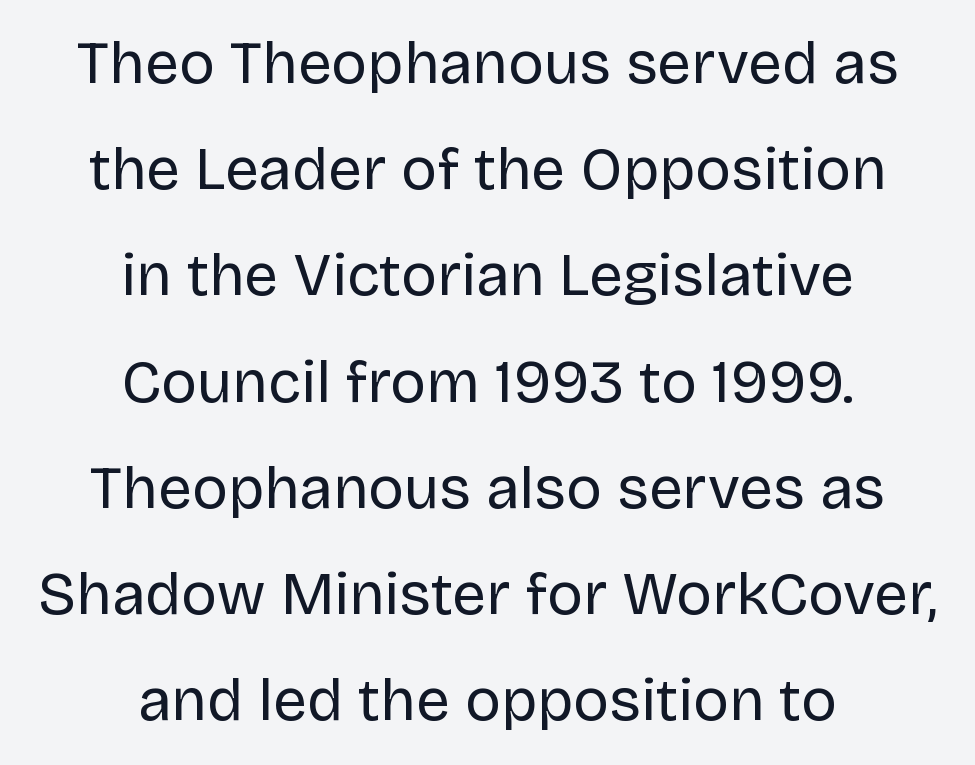
{"serif": "no", "italic": "no", "bold": "no", "weight": "regular", "width": "normal", "stroke_contrast": "low", "x_height": "large", "monospaced": "no", "underline": "no", "align": "center", "line_spacing_ratio": 1.77, "letter_spacing": "normal", "letter_spacing_em": 0.0, "glyph_px": 60}
